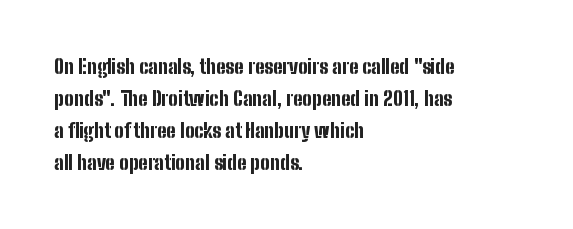
Q: Is the text bold? A: Yes.
Q: Is the text italic (slanted)? A: No, it is upright.
Q: Is the text underlined? A: No.
Q: How is the paragraph aligned? A: Left-aligned.
Q: Is the spacing between letters normal or unusually wide? A: Normal.
Q: Is the spacing between lines tight, normal or loose? A: Normal.
